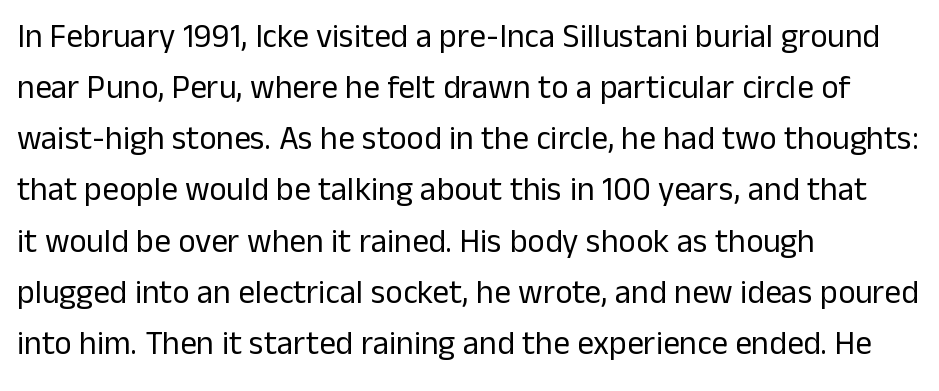
The image shows 33 px regular-weight sans-serif type, upright; set left-aligned, normal line spacing (1.55x), normal letter spacing, not underlined; low stroke contrast and a medium x-height.
